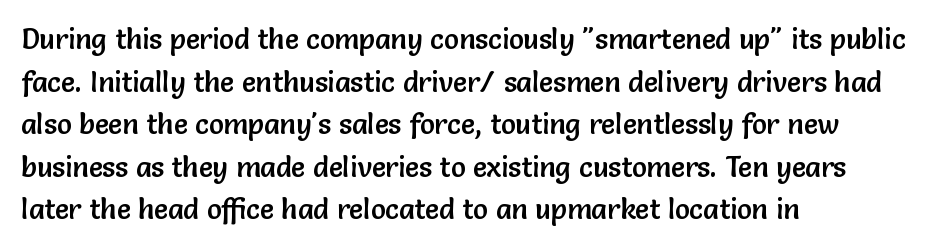
{"serif": "no", "italic": "no", "width": "normal", "stroke_contrast": "low", "x_height": "medium", "monospaced": "no", "underline": "no", "align": "left", "line_spacing": "normal", "line_spacing_ratio": 1.52, "letter_spacing": "normal", "letter_spacing_em": 0.0, "glyph_px": 28}
